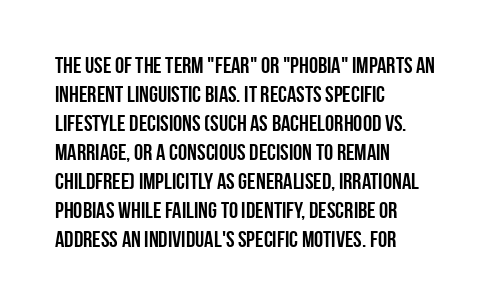
{"italic": "no", "bold": "yes", "underline": "no", "align": "left", "line_spacing": "normal", "line_spacing_ratio": 1.26, "letter_spacing": "normal", "letter_spacing_em": 0.0, "glyph_px": 23}
